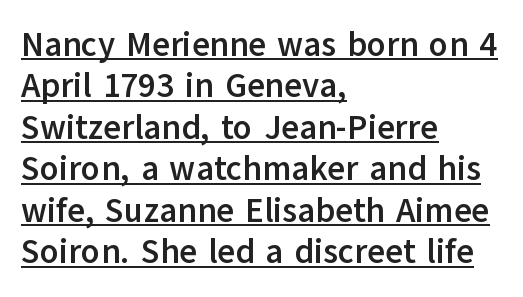
{"serif": "no", "italic": "no", "bold": "yes", "weight": "semibold", "width": "normal", "stroke_contrast": "low", "x_height": "medium", "monospaced": "no", "underline": "yes", "align": "left", "line_spacing_ratio": 1.22, "letter_spacing": "normal", "letter_spacing_em": 0.0, "glyph_px": 34}
